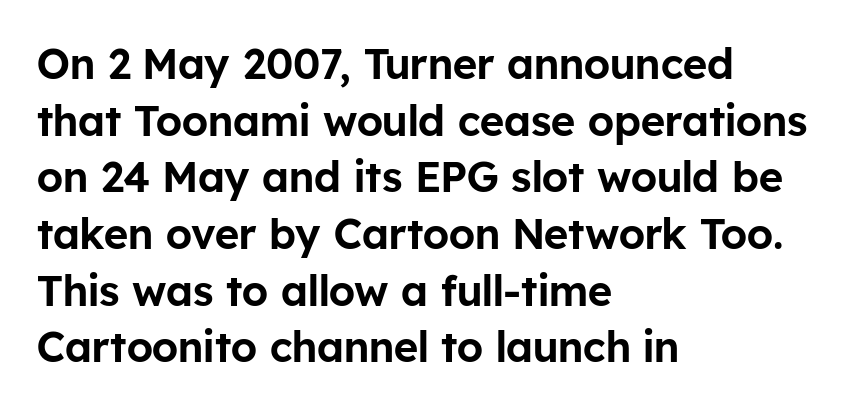
The space beneath each line is pristine and unruled. Unlike a traditional serif, this face leaves its strokes unadorned. Ordinary non-slanted type is in use. Leading: standard. The face used here is proportionally spaced, like ordinary book or web type. Honestly, the letter spacing is just normal — you wouldn't notice it.
